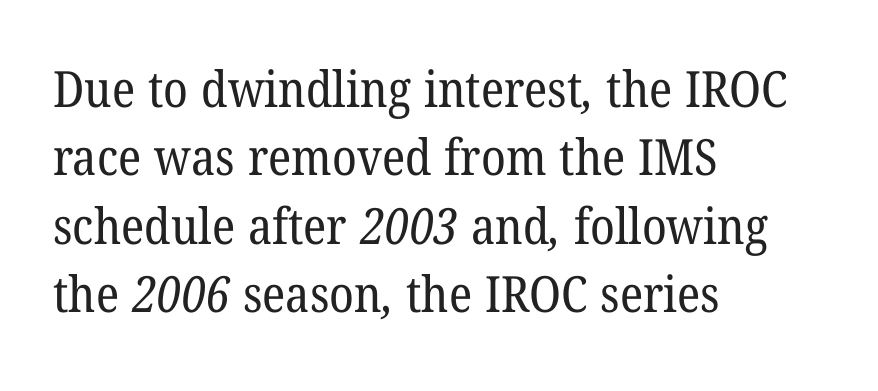
Short note: letters normally spaced. The space beneath each line is pristine and unruled. Do the characters align in a grid? No, the font is proportional. Baseline-to-baseline distance is the conventional proportion of letter height.
